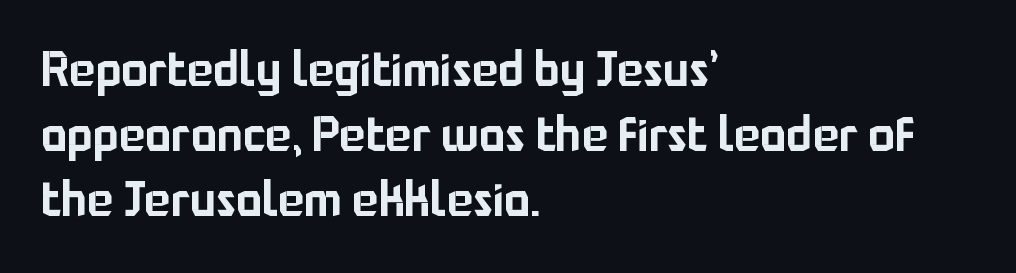
Q: Is the text italic (slanted)? A: No, it is upright.
Q: Is the typeface a serif or a sans-serif typeface? A: Sans-serif.
Q: Is the text underlined? A: No.
Q: How is the paragraph aligned? A: Left-aligned.
Q: Is the spacing between letters normal or unusually wide? A: Normal.
Q: Is the spacing between lines tight, normal or loose? A: Normal.
Q: Width (condensed, normal, or wide)? A: Normal.
Q: Stroke contrast? A: Low.
Q: x-height? A: Medium.
Q: Monospaced? A: No.
